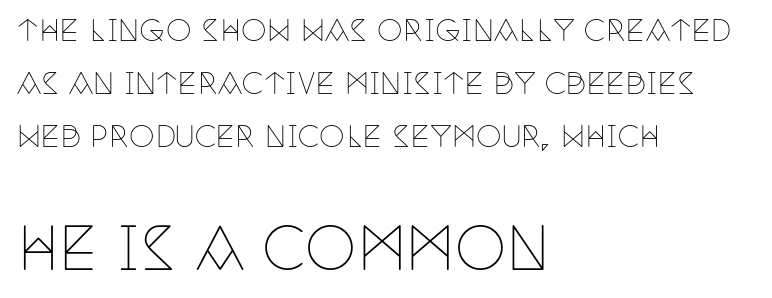
The axis of the letterforms is exactly vertical. This rendering leaves character spacing at its baseline value. Is the type heavy? It reads as light-to-regular instead. The paragraph has a hard left edge and a soft right edge.
